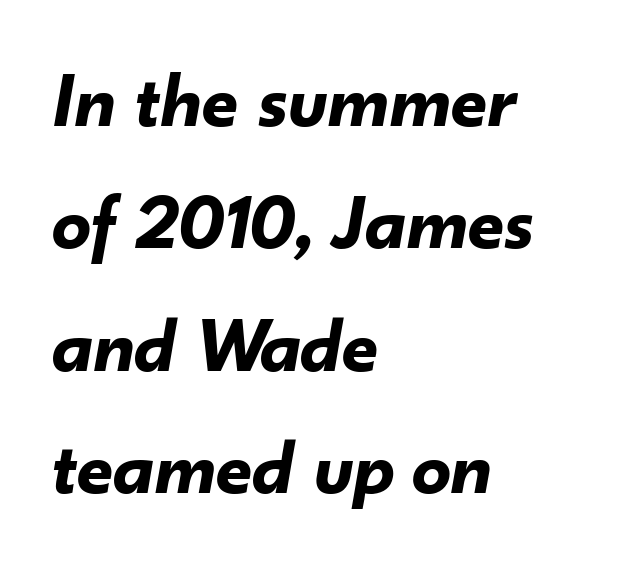
The image shows 78 px bold type, italic (leaning right); set left-aligned, normal line spacing (1.57x), normal letter spacing, not underlined; low stroke contrast and a small x-height.
